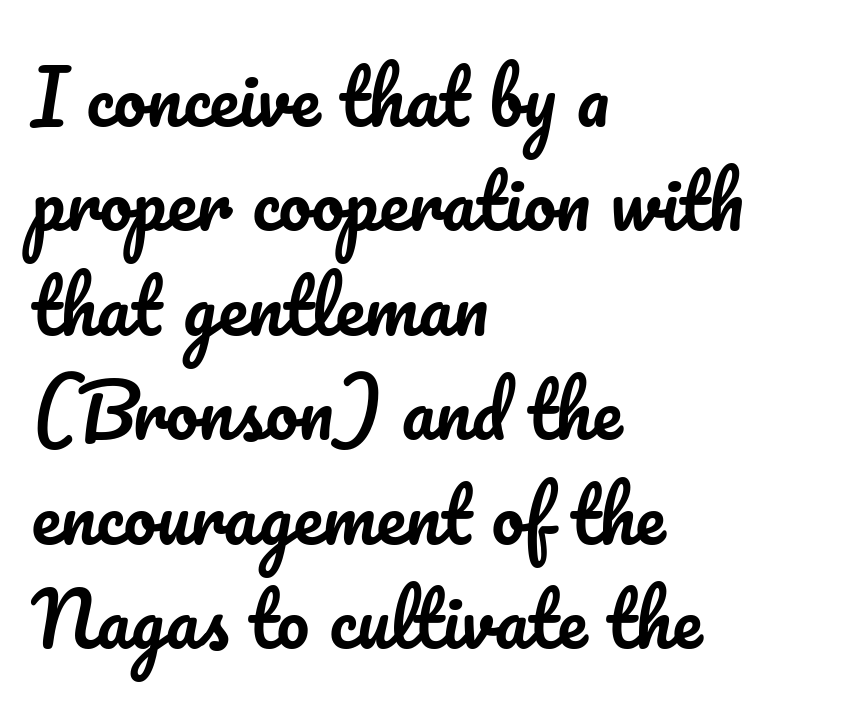
Line beginnings align vertically; line endings do not. Think of a printed novel: that variable character pitch is what you see here. Line spacing here is normal. Tracking value appears to be zero — textbook default spacing. Check the space under the baseline: it is left empty.
